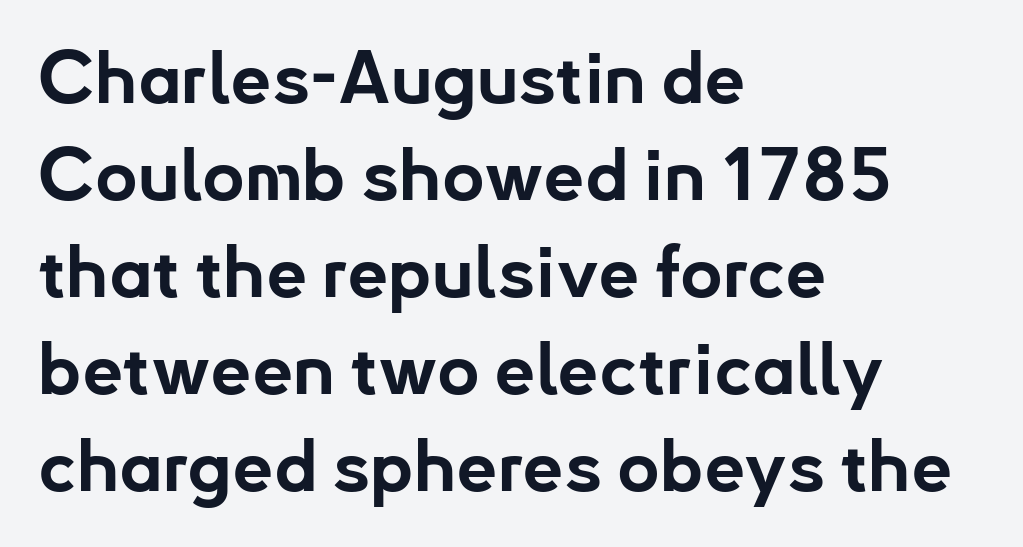
Q: Is the text bold? A: Yes.
Q: Is the text italic (slanted)? A: No, it is upright.
Q: Is the typeface a serif or a sans-serif typeface? A: Sans-serif.
Q: Is the text underlined? A: No.
Q: How is the paragraph aligned? A: Left-aligned.
Q: Is the spacing between letters normal or unusually wide? A: Normal.
Q: Is the spacing between lines tight, normal or loose? A: Normal.
Q: Width (condensed, normal, or wide)? A: Normal.
Q: Stroke contrast? A: Low.
Q: x-height? A: Small.
Q: Monospaced? A: No.
